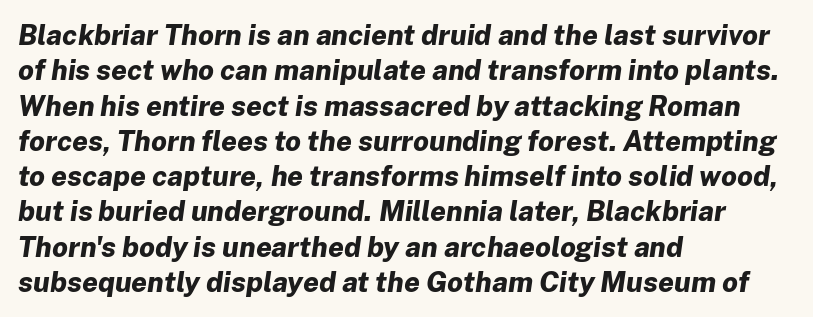
Quick note: italic. Nobody touched the tracking dial on this one. Think of a printed novel: that variable character pitch is what you see here. Bare-footed words on every line.
